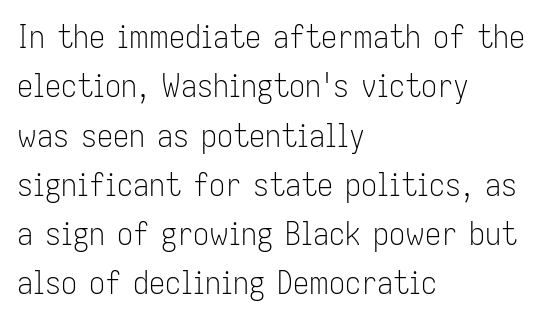
{"serif": "no", "italic": "no", "bold": "no", "weight": "light", "width": "condensed", "stroke_contrast": "low", "x_height": "medium", "monospaced": "no", "underline": "no", "align": "left", "line_spacing": "normal", "line_spacing_ratio": 1.54, "letter_spacing": "normal", "letter_spacing_em": 0.0, "glyph_px": 32}
